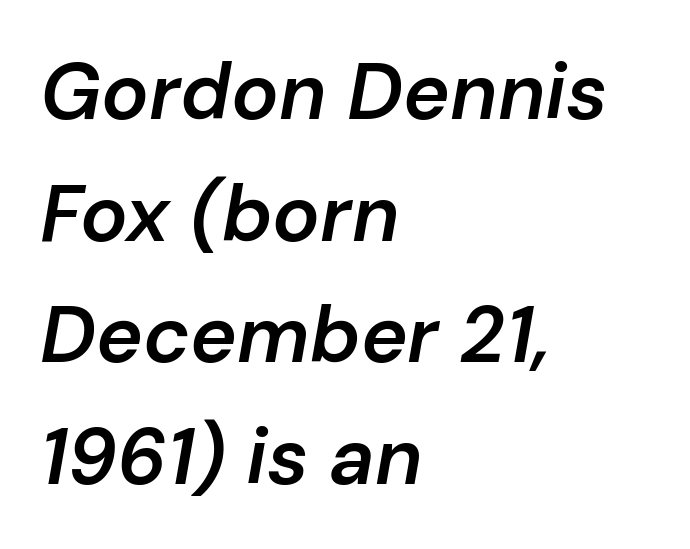
The image shows 79 px semibold type, italic (leaning right); set left-aligned, normal line spacing (1.54x), normal letter spacing, not underlined; low stroke contrast and a medium x-height.
